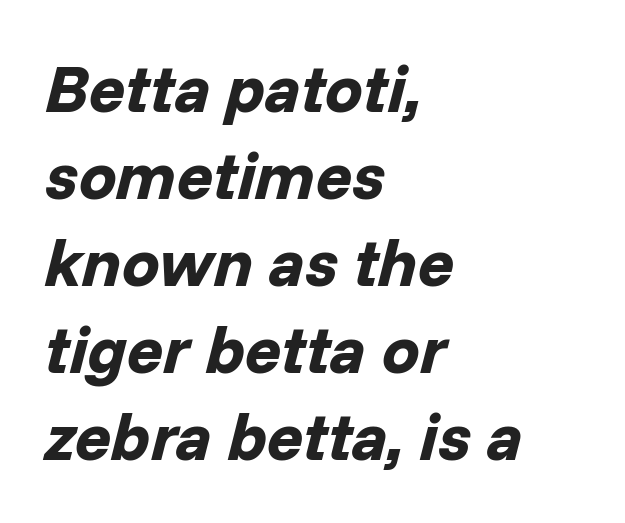
Q: Is the text bold? A: Yes.
Q: Is the text italic (slanted)? A: Yes, it leans right by about 14 degrees.
Q: Is the text underlined? A: No.
Q: How is the paragraph aligned? A: Left-aligned.
Q: Is the spacing between letters normal or unusually wide? A: Normal.
Q: Is the spacing between lines tight, normal or loose? A: Normal.
Q: Width (condensed, normal, or wide)? A: Normal.
Q: Stroke contrast? A: Low.
Q: x-height? A: Medium.
Q: Monospaced? A: No.
